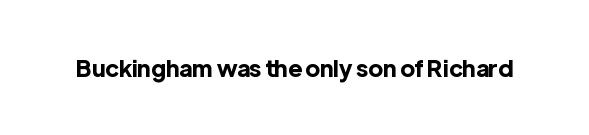
Notice how thick the strokes are: this is what a full bold looks like. In terms of letterspacing, this is plain default setting. The specimen omits any rule beneath the text block's lines. The lettering stays uniformly vertical, giving the passage a roman look.
